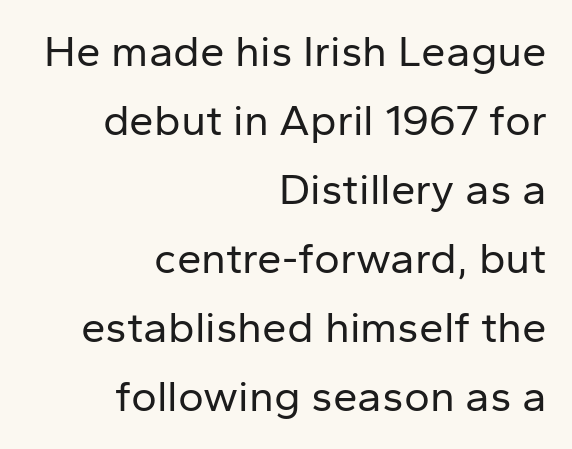
The image shows 44 px regular-weight sans-serif type, upright; set right-aligned, normal line spacing (1.57x), normal letter spacing, not underlined; low stroke contrast and a medium x-height.
